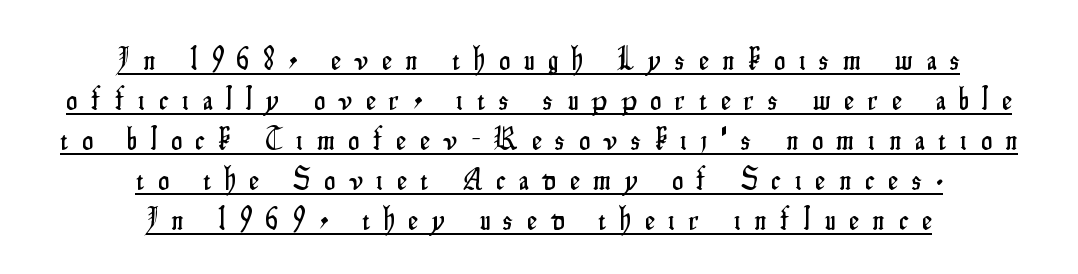
The image shows 31 px condensed sans-serif type, upright; set centered, normal line spacing (1.29x), unusually wide letter spacing (+0.45 em), underlined; low stroke contrast and a small x-height.
